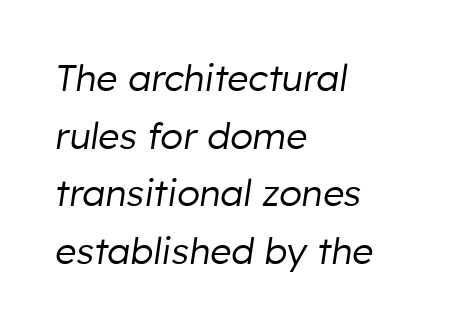
{"italic": "yes", "lean": "right", "slant_degrees": 8, "bold": "no", "weight": "regular", "width": "normal", "stroke_contrast": "low", "x_height": "medium", "monospaced": "no", "underline": "no", "align": "left", "line_spacing": "normal", "line_spacing_ratio": 1.56, "letter_spacing": "normal", "letter_spacing_em": 0.0, "glyph_px": 37}
